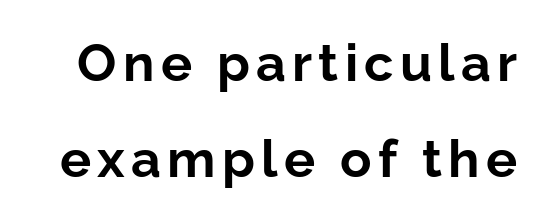
{"serif": "no", "italic": "no", "bold": "yes", "weight": "bold", "width": "normal", "stroke_contrast": "low", "x_height": "medium", "monospaced": "no", "underline": "no", "line_spacing_ratio": 1.84, "glyph_px": 52}
